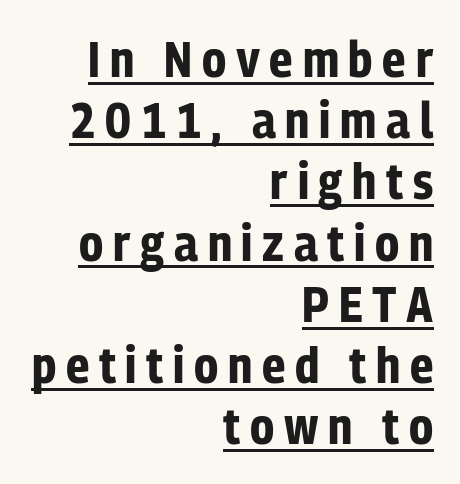
Looks like someone drew a line under every word here. The typography opts for an upright posture over an oblique one. Proportional: the letters do not fall into vertical columns. Reading down the block, your eye finds every line finishing at a fixed right position. You can tell from the bare stems that sans-serif type was used. Does the weight exceed regular? Yes, all the way to bold.
